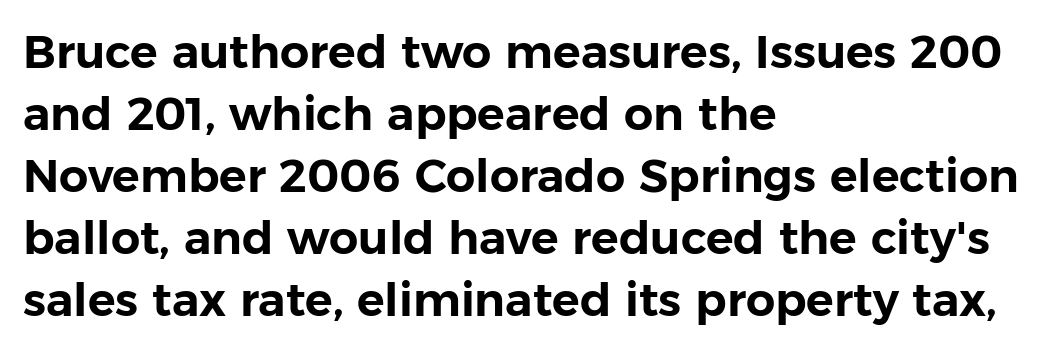
{"serif": "no", "italic": "no", "width": "normal", "stroke_contrast": "low", "x_height": "medium", "monospaced": "no", "underline": "no", "align": "left", "line_spacing": "normal", "line_spacing_ratio": 1.35, "letter_spacing": "normal", "letter_spacing_em": 0.0, "glyph_px": 46}
